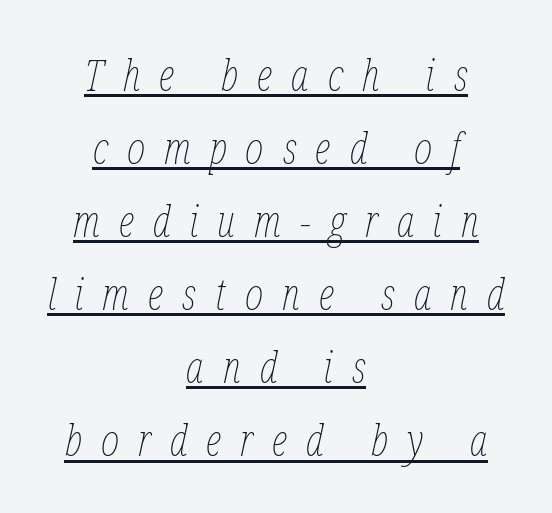
Q: Is the text bold? A: No.
Q: Is the text italic (slanted)? A: Yes, it leans right by about 12 degrees.
Q: Is the text underlined? A: Yes.
Q: How is the paragraph aligned? A: Centered.
Q: Is the spacing between letters normal or unusually wide? A: Unusually wide.
Q: Is the spacing between lines tight, normal or loose? A: Normal.
Q: Width (condensed, normal, or wide)? A: Condensed.
Q: Stroke contrast? A: Low.
Q: x-height? A: Medium.
Q: Monospaced? A: No.
